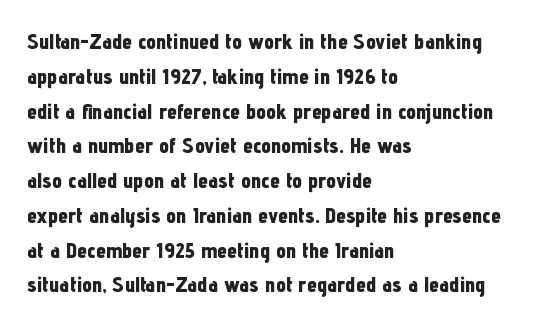
The image shows 22 px bold type, upright; set left-aligned, normal line spacing (1.58x), normal letter spacing, not underlined.
